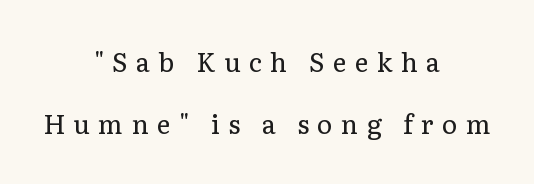
The image shows 26 px text type, upright; set centered, loose line spacing (2.37x), unusually wide letter spacing (+0.32 em), not underlined.
